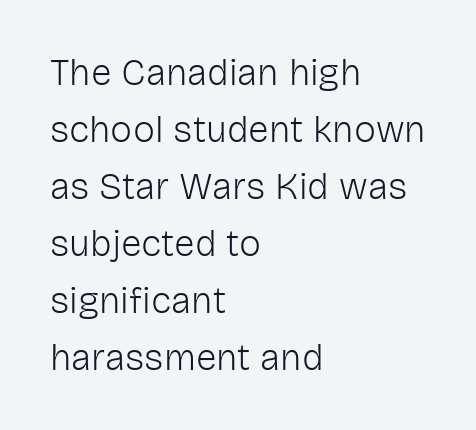
Q: Is the text bold? A: No.
Q: Is the text italic (slanted)? A: No, it is upright.
Q: Is the typeface a serif or a sans-serif typeface? A: Sans-serif.
Q: Is the text underlined? A: No.
Q: How is the paragraph aligned? A: Left-aligned.
Q: Is the spacing between letters normal or unusually wide? A: Normal.
Q: Is the spacing between lines tight, normal or loose? A: Normal.
Q: Width (condensed, normal, or wide)? A: Normal.
Q: Stroke contrast? A: Low.
Q: x-height? A: Medium.
Q: Monospaced? A: No.
